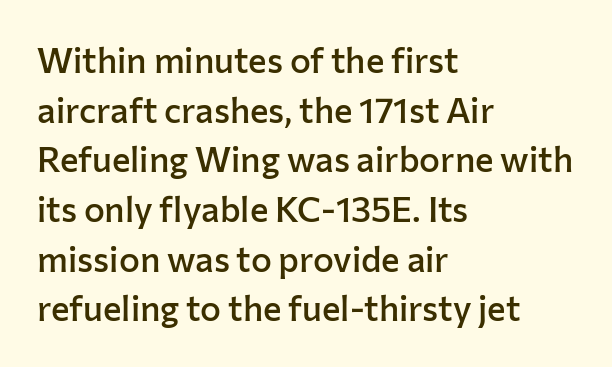
Q: Is the text bold? A: Semi-bold.
Q: Is the text italic (slanted)? A: No, it is upright.
Q: Is the typeface a serif or a sans-serif typeface? A: Sans-serif.
Q: Is the text underlined? A: No.
Q: How is the paragraph aligned? A: Left-aligned.
Q: Is the spacing between letters normal or unusually wide? A: Normal.
Q: Is the spacing between lines tight, normal or loose? A: Normal.
Q: Width (condensed, normal, or wide)? A: Normal.
Q: Stroke contrast? A: Low.
Q: x-height? A: Medium.
Q: Monospaced? A: No.
